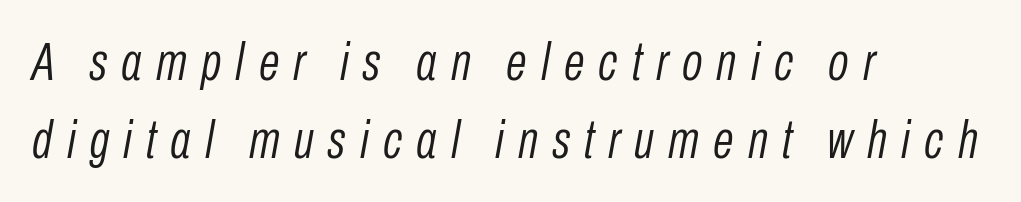
The image shows 54 px light, condensed type, italic (leaning right); set left-aligned, normal line spacing (1.44x), unusually wide letter spacing (+0.26 em), not underlined; low stroke contrast and a medium x-height.
